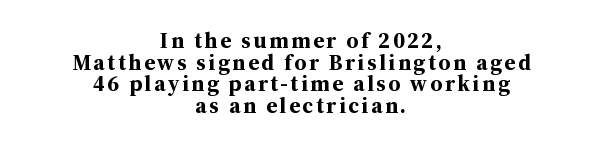
{"italic": "no", "bold": "yes", "underline": "no", "align": "center", "line_spacing": "tight", "line_spacing_ratio": 0.98, "glyph_px": 22}
